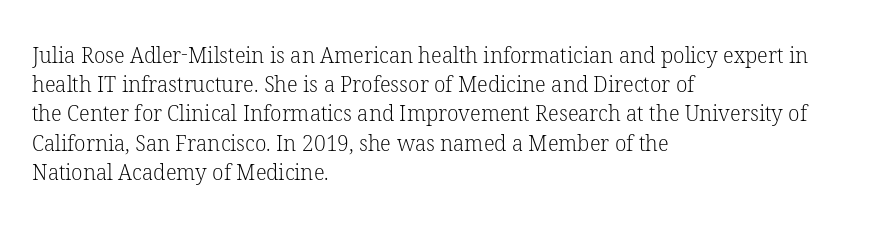
Q: Is the text bold? A: No.
Q: Is the text italic (slanted)? A: No, it is upright.
Q: Is the text underlined? A: No.
Q: How is the paragraph aligned? A: Left-aligned.
Q: Is the spacing between letters normal or unusually wide? A: Normal.
Q: Is the spacing between lines tight, normal or loose? A: Normal.
